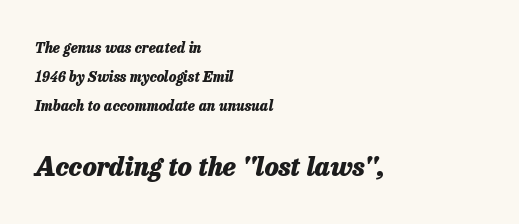
Q: Is the text bold? A: Yes.
Q: Is the text italic (slanted)? A: Yes, it leans right by about 13 degrees.
Q: Is the text underlined? A: No.
Q: How is the paragraph aligned? A: Left-aligned.
Q: Is the spacing between letters normal or unusually wide? A: Normal.
Q: Is the spacing between lines tight, normal or loose? A: Loose.
Q: Which block of text is set in a larger size, the first (top) or the second (bottom)? A: The second (bottom) one.
